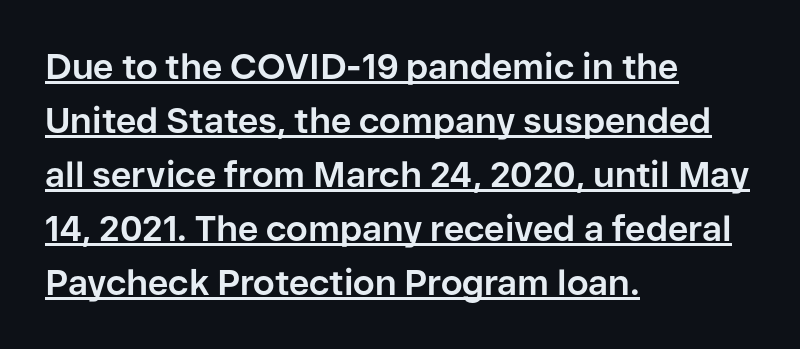
The image shows 35 px bold sans-serif type, upright; set left-aligned, normal line spacing (1.54x), normal letter spacing, underlined; low stroke contrast and a medium x-height.
